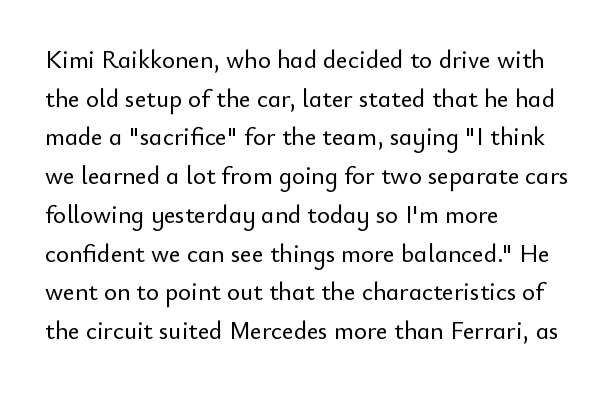
{"italic": "no", "underline": "no", "align": "left", "line_spacing": "normal", "line_spacing_ratio": 1.55, "letter_spacing": "normal", "letter_spacing_em": 0.0, "glyph_px": 25}
